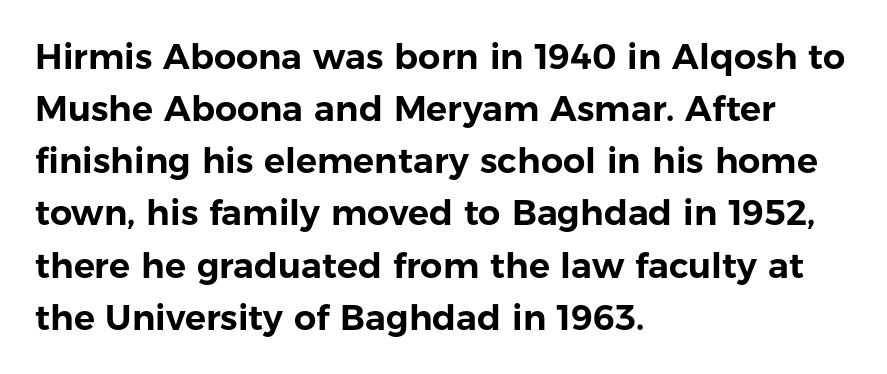
Between one letter and the next there's only the usual sliver of space. If you drew a ruler down the left edge, every line would touch it. Is there any slant? The stems are plumb. In terms of letterform style, serifs are entirely absent.
